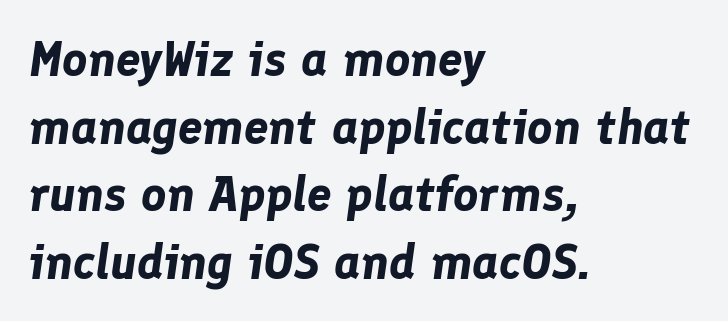
{"italic": "yes", "lean": "right", "slant_degrees": 8, "bold": "yes", "weight": "bold", "width": "normal", "stroke_contrast": "low", "x_height": "medium", "monospaced": "no", "underline": "no", "align": "left", "line_spacing": "normal", "line_spacing_ratio": 1.38, "letter_spacing": "normal", "letter_spacing_em": 0.0, "glyph_px": 49}
